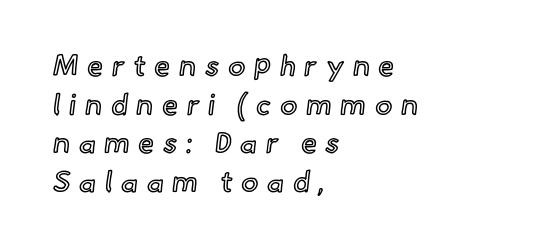
Here the designer chose a conventional face with non-uniform glyph widths. Inter-character spacing is expanded well beyond the font's built-in metrics. Alignment: flush left. The block of text has a typical density, with ordinary space between rows. Has an underline been added? It has not.
